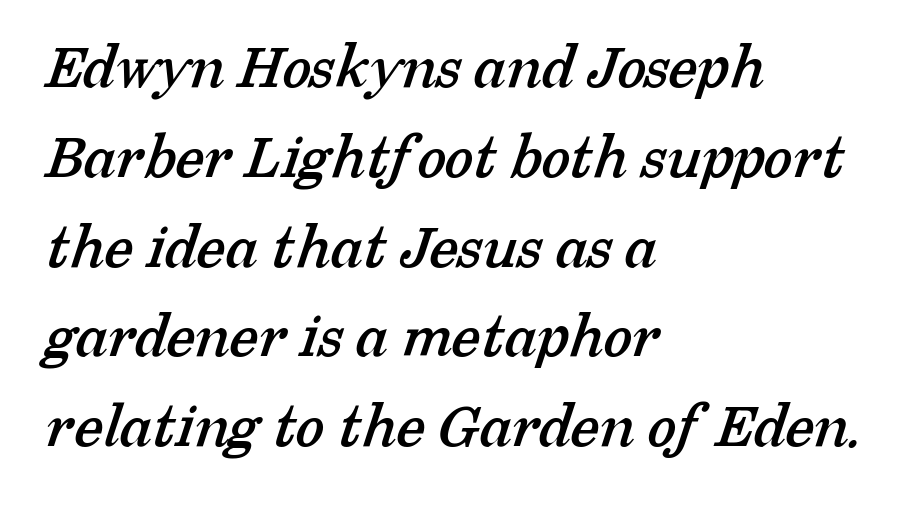
The image shows 66 px serif type; set left-aligned, normal line spacing (1.36x), normal letter spacing, not underlined; low stroke contrast and a medium x-height.
